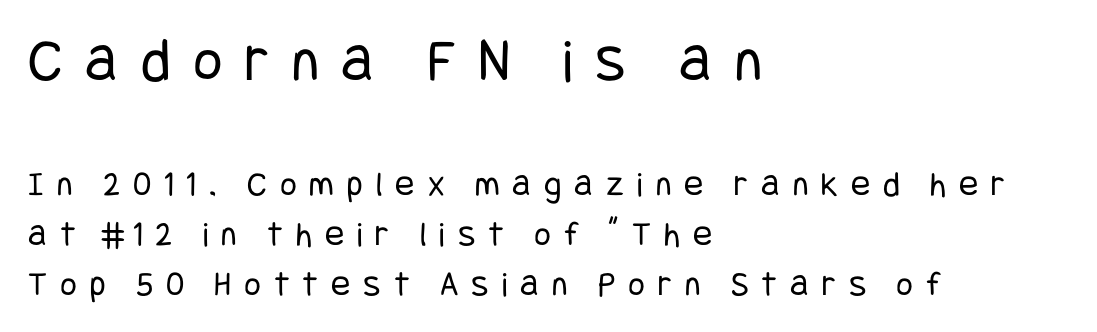
Q: Is the text bold? A: No.
Q: Is the text italic (slanted)? A: No, it is upright.
Q: Is the typeface a serif or a sans-serif typeface? A: Sans-serif.
Q: Is the text underlined? A: No.
Q: How is the paragraph aligned? A: Left-aligned.
Q: Is the spacing between letters normal or unusually wide? A: Unusually wide.
Q: Is the spacing between lines tight, normal or loose? A: Normal.
Q: Which block of text is set in a larger size, the first (top) or the second (bottom)? A: The first (top) one.
Q: Width (condensed, normal, or wide)? A: Condensed.
Q: Stroke contrast? A: Low.
Q: x-height? A: Large.
